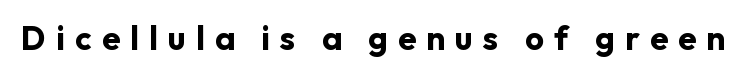
{"serif": "no", "italic": "no", "bold": "yes", "weight": "bold", "width": "normal", "stroke_contrast": "low", "x_height": "medium", "monospaced": "no", "underline": "no", "letter_spacing": "wide", "letter_spacing_em": 0.31, "glyph_px": 33}
